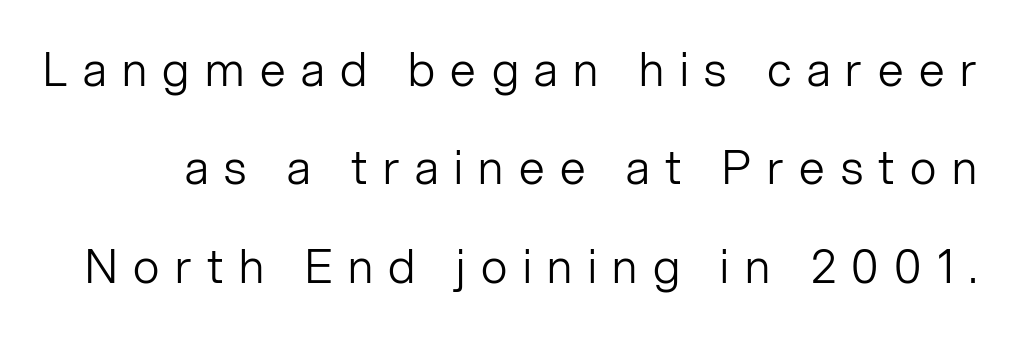
Substantial extra tracking has been applied to these lines. These lines are rendered in a variable-pitch font. Is the stroke heavy? The answer is a plain regular-or-lighter. Reading down the column, the eye jumps a long way to each next line.
